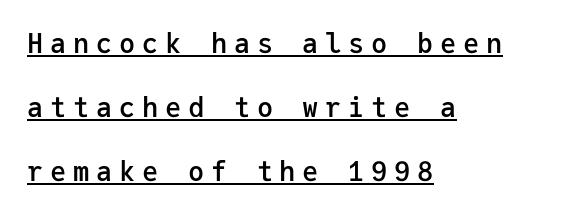
The image shows 27 px text type, upright; set left-aligned, loose line spacing (2.37x), unusually wide letter spacing (+0.25 em), underlined.
